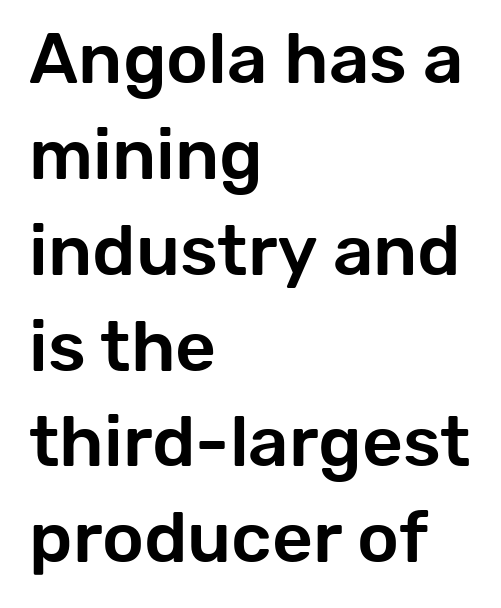
Looks like regular typesetting: each glyph gets only the width it needs. Type style note: lacks serifs. Underline: absent. Each line starts at the same left margin while the right side varies. The block of text has a typical density, with ordinary space between rows. The rendering keeps characters at their native spacing.
